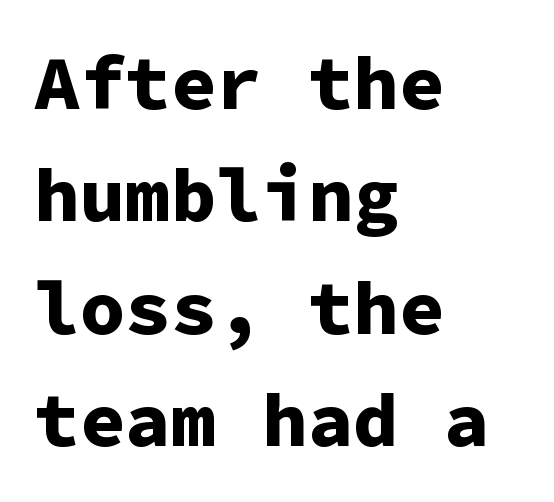
The image shows 76 px bold sans-serif type, upright, monospaced; set left-aligned, normal line spacing (1.48x), normal letter spacing, not underlined; low stroke contrast and a medium x-height.
